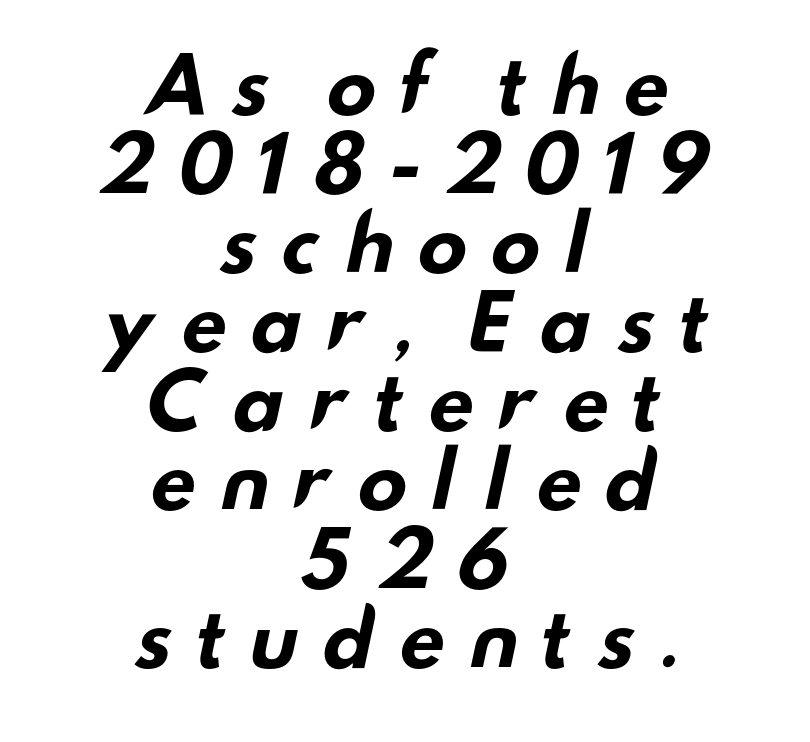
The image shows 76 px bold, wide sans-serif type; set centered, tight line spacing (1.04x), unusually wide letter spacing (+0.26 em), not underlined; low stroke contrast and a small x-height.
